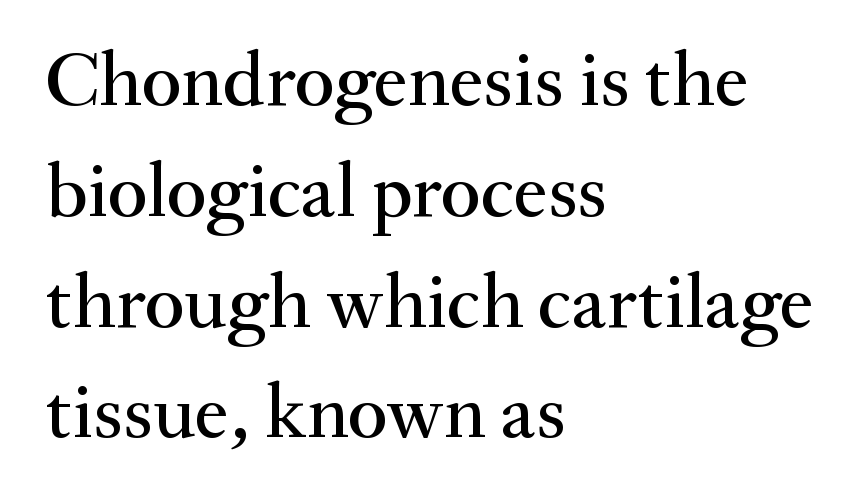
Serifs: yes, visible at the terminals of the letterforms. When letters stand straight like this, we call the style roman or upright. Interline gaps are of average width in this sample. In terms of letterspacing, this is plain default setting. The foot of each line stays bare and open. This sample is left-justified, so line endings fall wherever the words run out.
